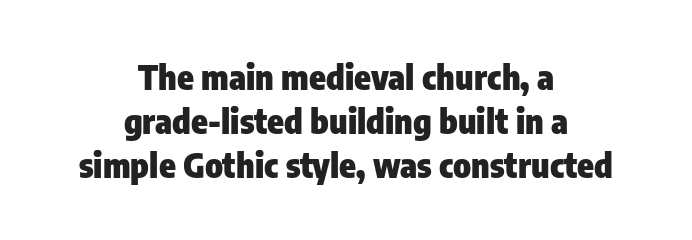
Each letter keeps its own natural width here, so spacing adapts to shape. Leading matches the norm, producing a regular column. The typography opts for an upright posture over an oblique one. Has an underline been added? It has not. The lines in this sample share a center point and differ in where they start and stop.
